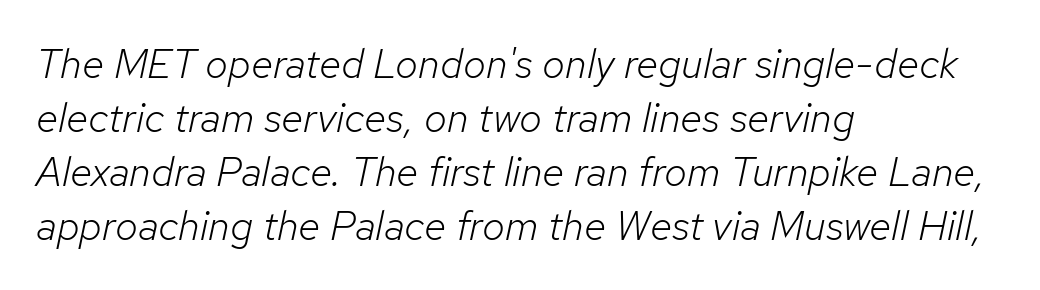
Q: Is the text bold? A: No.
Q: Is the text italic (slanted)? A: Yes, it leans right by about 12 degrees.
Q: Is the text underlined? A: No.
Q: How is the paragraph aligned? A: Left-aligned.
Q: Is the spacing between letters normal or unusually wide? A: Normal.
Q: Is the spacing between lines tight, normal or loose? A: Normal.
Q: Width (condensed, normal, or wide)? A: Normal.
Q: Stroke contrast? A: Low.
Q: x-height? A: Medium.
Q: Monospaced? A: No.
